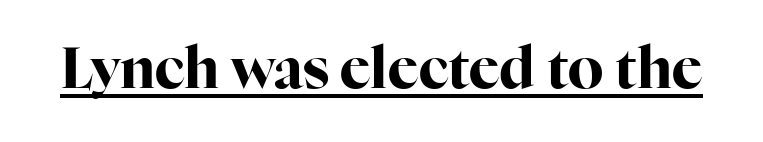
The image shows 57 px bold serif type, upright; set normal letter spacing, underlined; high stroke contrast and a medium x-height.
